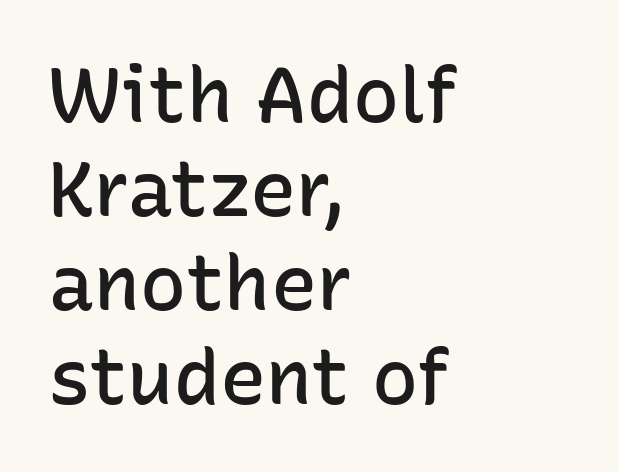
{"serif": "no", "italic": "no", "bold": "semi", "weight": "semibold", "width": "normal", "stroke_contrast": "low", "x_height": "medium", "monospaced": "no", "underline": "no", "align": "left", "line_spacing_ratio": 1.22, "letter_spacing": "normal", "letter_spacing_em": 0.0, "glyph_px": 77}
